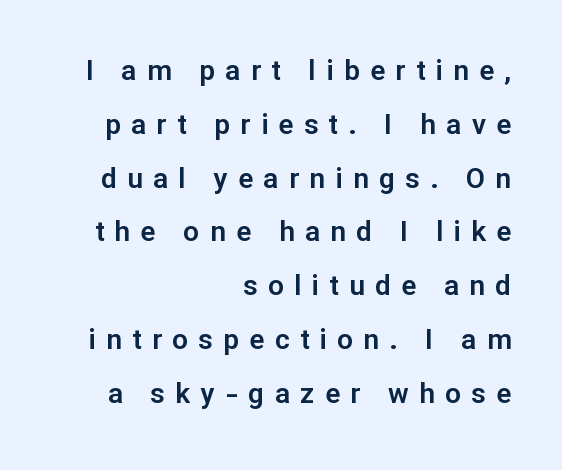
Q: Is the text italic (slanted)? A: No, it is upright.
Q: Is the typeface a serif or a sans-serif typeface? A: Sans-serif.
Q: Is the text underlined? A: No.
Q: How is the paragraph aligned? A: Right-aligned.
Q: Is the spacing between letters normal or unusually wide? A: Unusually wide.
Q: Is the spacing between lines tight, normal or loose? A: Loose.
Q: Width (condensed, normal, or wide)? A: Normal.
Q: Stroke contrast? A: Low.
Q: x-height? A: Medium.
Q: Monospaced? A: No.
